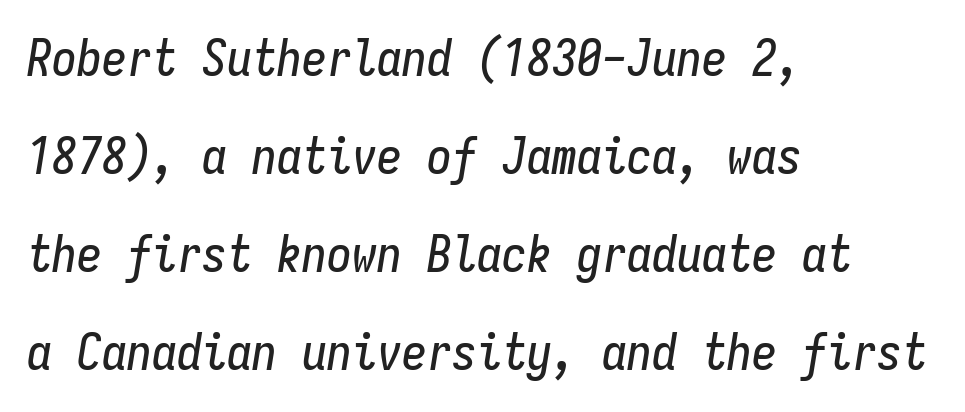
Q: Is the text italic (slanted)? A: Yes, it leans right by about 9 degrees.
Q: Is the text underlined? A: No.
Q: How is the paragraph aligned? A: Left-aligned.
Q: Is the spacing between letters normal or unusually wide? A: Normal.
Q: Is the spacing between lines tight, normal or loose? A: Loose.
Q: Width (condensed, normal, or wide)? A: Condensed.
Q: Stroke contrast? A: Low.
Q: x-height? A: Medium.
Q: Monospaced? A: Yes.
